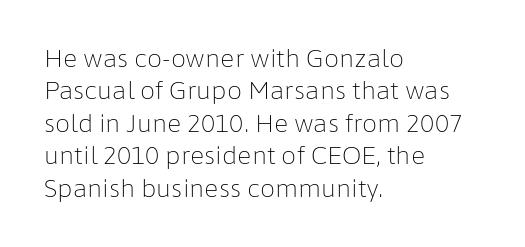
{"italic": "no", "bold": "no", "underline": "no", "align": "left", "line_spacing": "normal", "line_spacing_ratio": 1.35, "letter_spacing": "normal", "letter_spacing_em": 0.0, "glyph_px": 24}
